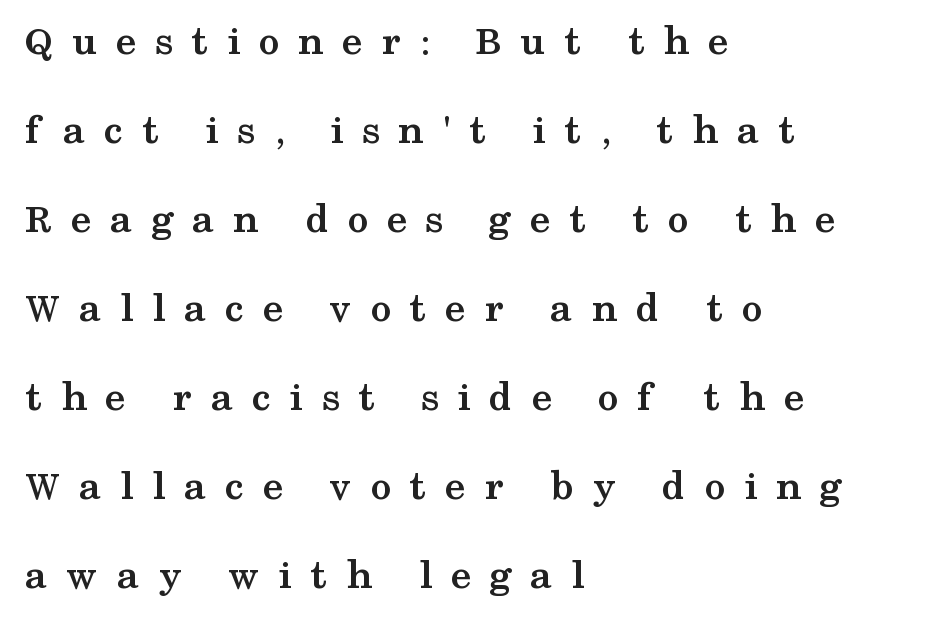
The image shows 42 px semibold, wide serif type, upright; set left-aligned, loose line spacing (2.12x), unusually wide letter spacing (+0.44 em), not underlined; medium stroke contrast and a medium x-height.
